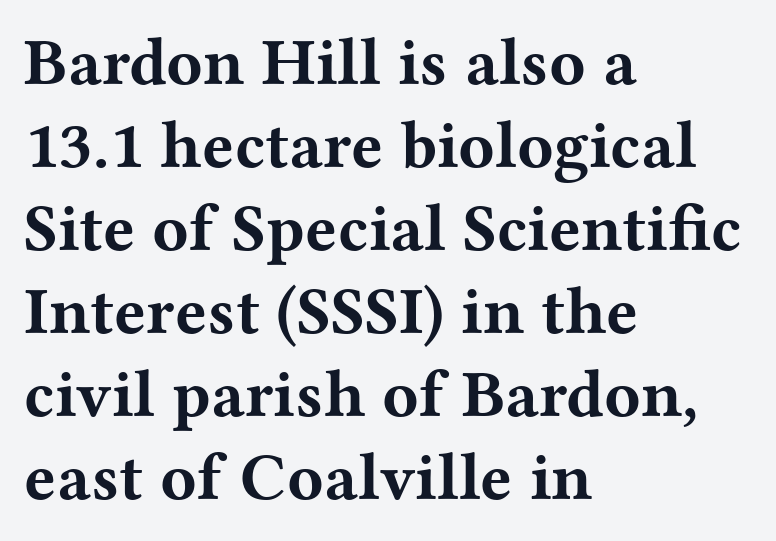
What stands out about the letter spacing? Nothing — it is the standard amount. Type style note: has serifs. The words here are not underlined. Heft: maximum for text — a bold. The specimen reads as upright at a glance.
